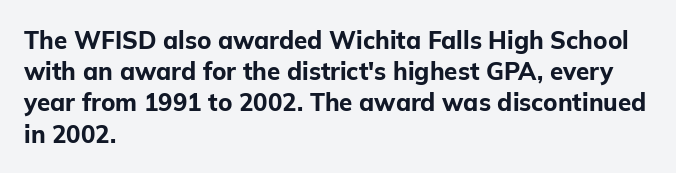
{"italic": "no", "bold": "yes", "underline": "no", "align": "left", "line_spacing": "normal", "line_spacing_ratio": 1.3, "letter_spacing": "normal", "letter_spacing_em": 0.0, "glyph_px": 24}
